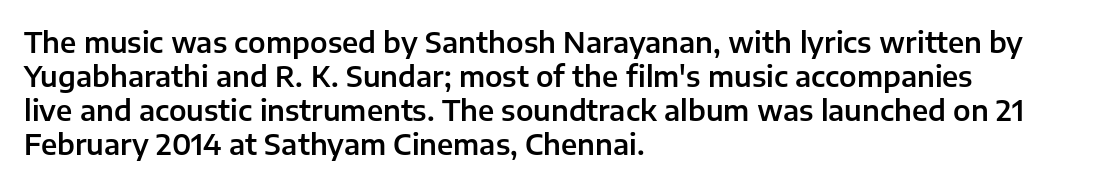
Q: Is the text italic (slanted)? A: No, it is upright.
Q: Is the typeface a serif or a sans-serif typeface? A: Sans-serif.
Q: Is the text underlined? A: No.
Q: How is the paragraph aligned? A: Left-aligned.
Q: Is the spacing between letters normal or unusually wide? A: Normal.
Q: Width (condensed, normal, or wide)? A: Normal.
Q: Stroke contrast? A: Low.
Q: x-height? A: Medium.
Q: Monospaced? A: No.
